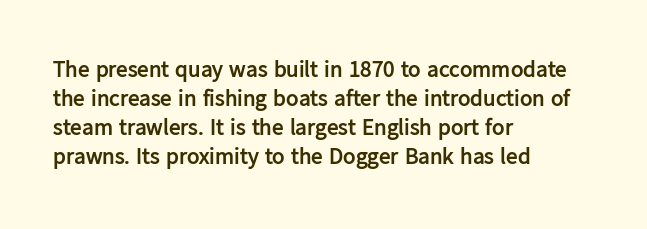
{"italic": "no", "bold": "yes", "underline": "no", "align": "left", "line_spacing": "normal", "line_spacing_ratio": 1.26, "letter_spacing": "normal", "letter_spacing_em": 0.0, "glyph_px": 23}
